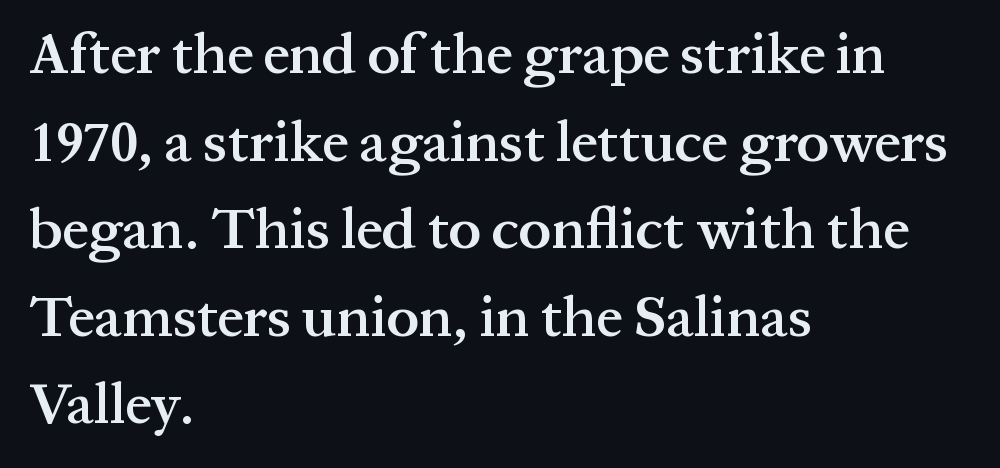
The image shows 58 px semibold serif type, upright; set left-aligned, normal line spacing (1.51x), normal letter spacing, not underlined; medium stroke contrast and a medium x-height.
